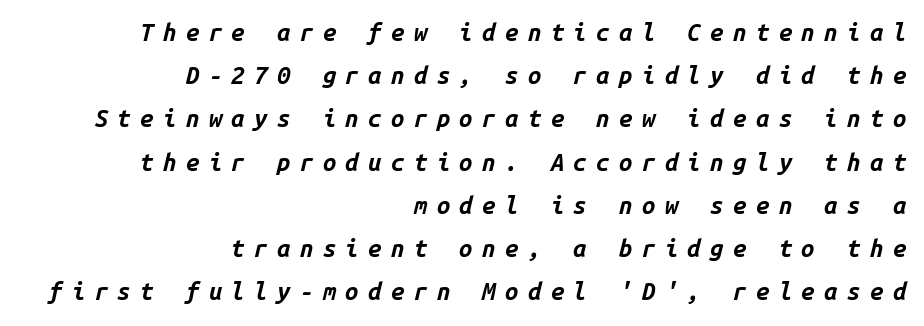
The image shows 24 px bold type, italic (leaning right); set right-aligned, line spacing 1.8x, unusually wide letter spacing (+0.39 em), not underlined.
